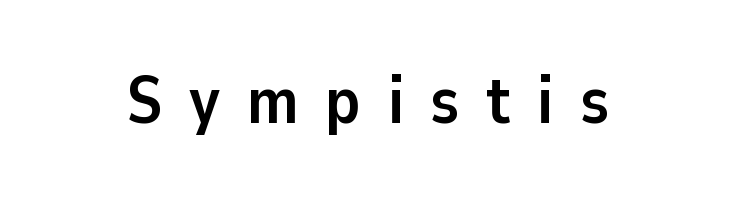
{"serif": "no", "italic": "no", "bold": "yes", "weight": "semibold", "width": "normal", "stroke_contrast": "low", "x_height": "medium", "monospaced": "no", "underline": "no", "letter_spacing": "wide", "letter_spacing_em": 0.4, "glyph_px": 67}
